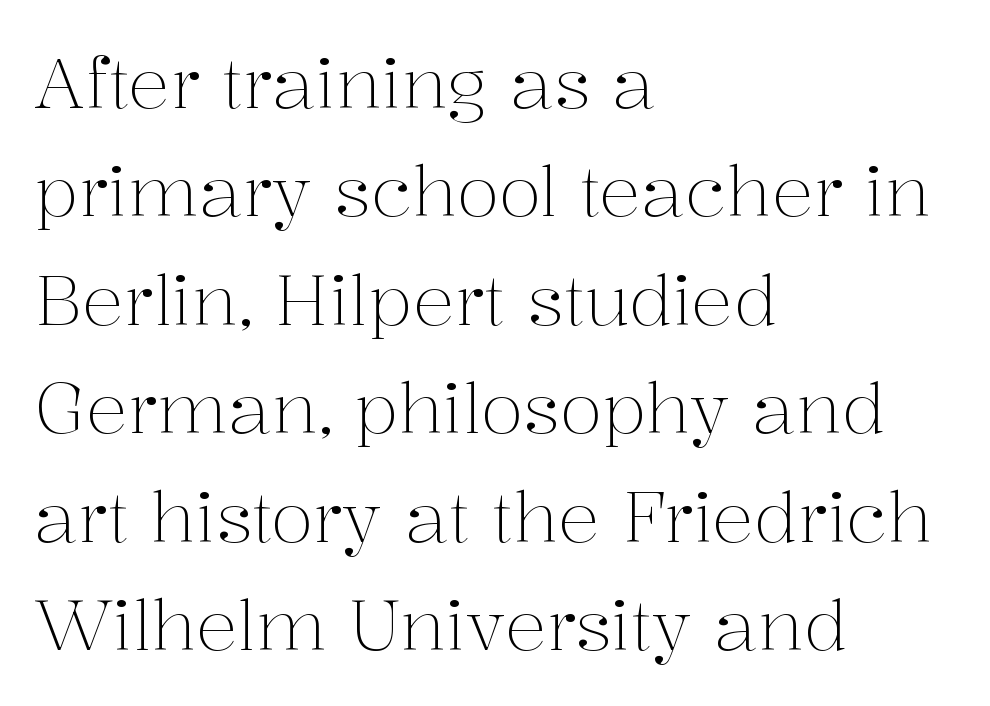
{"serif": "yes", "italic": "no", "bold": "no", "weight": "light", "width": "normal", "stroke_contrast": "medium", "x_height": "medium", "monospaced": "no", "underline": "no", "align": "left", "line_spacing": "normal", "line_spacing_ratio": 1.55, "letter_spacing": "normal", "letter_spacing_em": 0.0, "glyph_px": 70}
